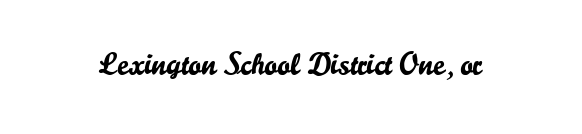
Q: Is the text italic (slanted)? A: Yes.
Q: Is the typeface a serif or a sans-serif typeface? A: Sans-serif.
Q: Is the text underlined? A: No.
Q: Is the spacing between letters normal or unusually wide? A: Normal.
Q: Width (condensed, normal, or wide)? A: Normal.
Q: Stroke contrast? A: Low.
Q: x-height? A: Small.
Q: Monospaced? A: No.
